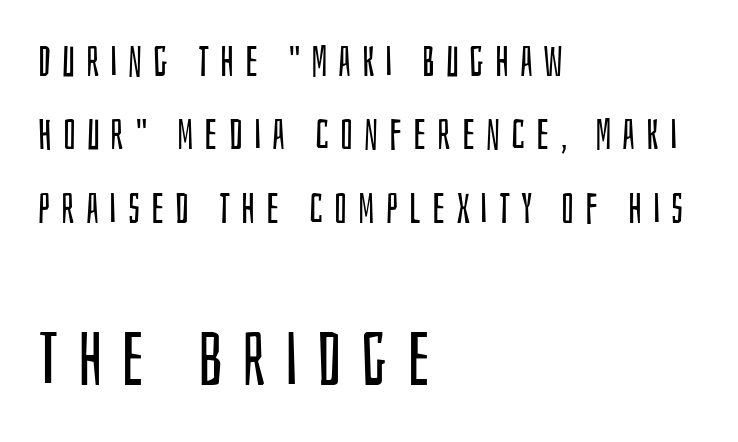
{"serif": "no", "italic": "no", "bold": "no", "weight": "regular", "width": "condensed", "stroke_contrast": "low", "x_height": "large", "monospaced": "no", "underline": "no", "align": "left", "line_spacing_ratio": 1.75, "letter_spacing": "wide", "letter_spacing_em": 0.26, "larger_block": "second", "size_ratio": 1.76, "glyph_px": 74}
